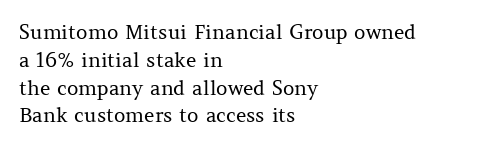
Nothing heavy about these letters — not bold at all. Compared with a centered layout, this one pins lines to the left instead. Spacing between characters is what you'd get straight out of the box. Posture: vertical. Anything drawn beneath the words? Only blank space.
